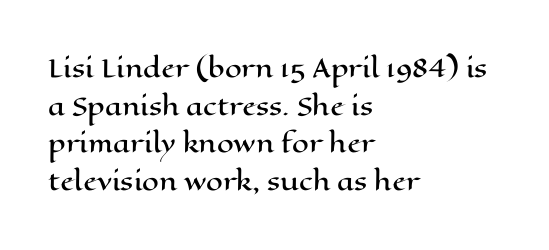
{"italic": "no", "underline": "no", "align": "left", "line_spacing": "normal", "line_spacing_ratio": 1.57, "letter_spacing": "normal", "letter_spacing_em": 0.0, "glyph_px": 24}
